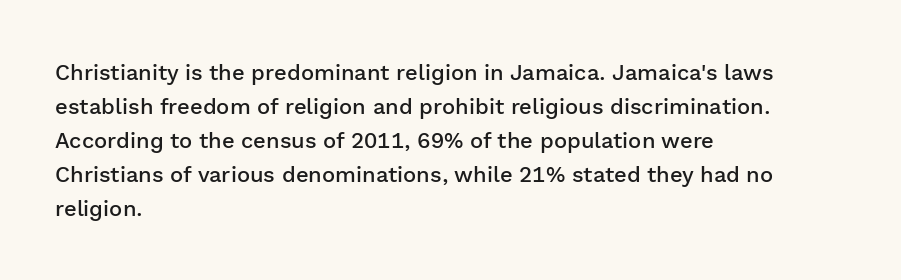
The image shows 22 px text type, upright; set left-aligned, normal line spacing (1.55x), normal letter spacing, not underlined.
